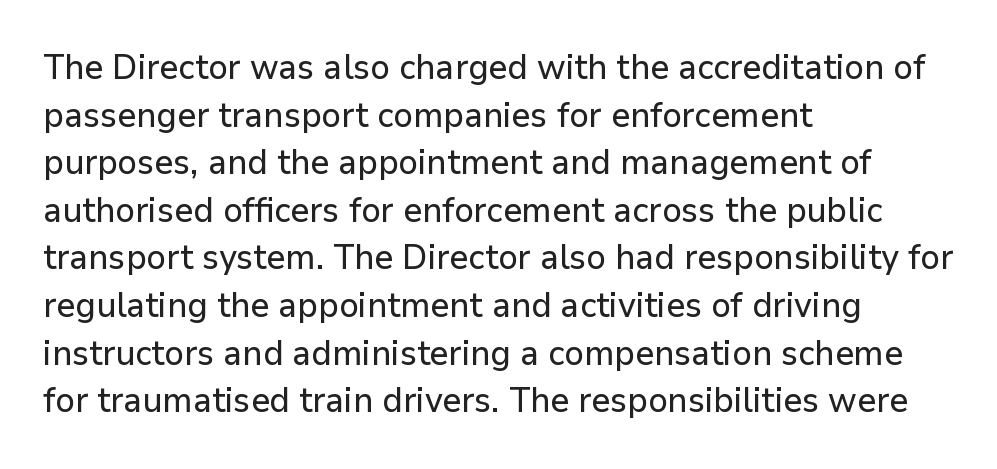
{"serif": "no", "italic": "no", "width": "normal", "stroke_contrast": "low", "x_height": "medium", "monospaced": "no", "underline": "no", "align": "left", "line_spacing": "normal", "line_spacing_ratio": 1.36, "letter_spacing": "normal", "letter_spacing_em": 0.0, "glyph_px": 35}
